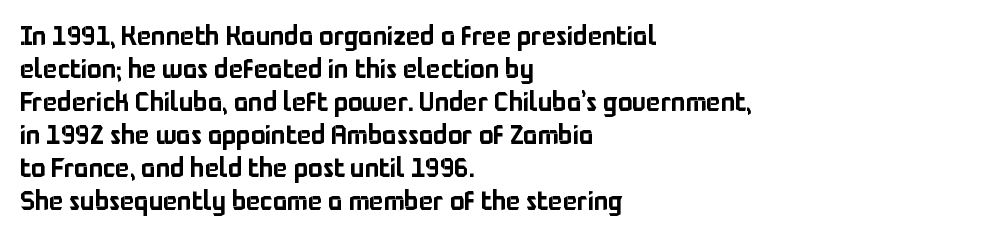
No extra tracking has been applied to these lines. Check the space under the baseline: it is left empty. The font's upright variant was chosen for this text. Casual observation: everything's shoved over to the left.
